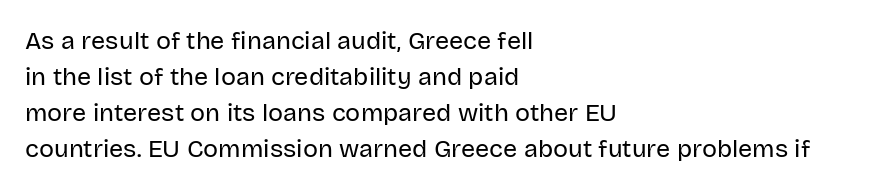
The rendering anchors every line to the left-hand side. Words appear dense and cohesive because spacing is normal. Does the leading feel generous? No, just average. A quiet, ordinary-to-light weight characterises the typeface.
